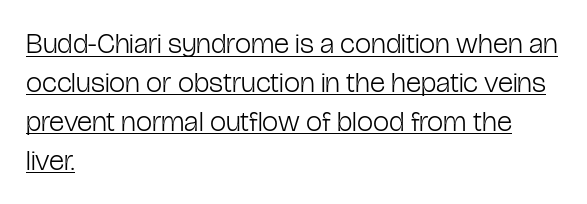
Q: Is the text bold? A: No.
Q: Is the text italic (slanted)? A: No, it is upright.
Q: Is the typeface a serif or a sans-serif typeface? A: Sans-serif.
Q: Is the text underlined? A: Yes.
Q: How is the paragraph aligned? A: Left-aligned.
Q: Is the spacing between letters normal or unusually wide? A: Normal.
Q: Is the spacing between lines tight, normal or loose? A: Normal.
Q: Width (condensed, normal, or wide)? A: Condensed.
Q: Stroke contrast? A: Low.
Q: x-height? A: Medium.
Q: Monospaced? A: No.
